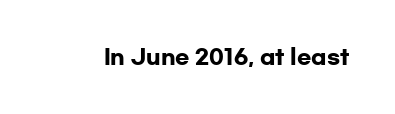
{"italic": "no", "bold": "yes", "underline": "no", "letter_spacing": "normal", "letter_spacing_em": 0.0, "glyph_px": 21}
